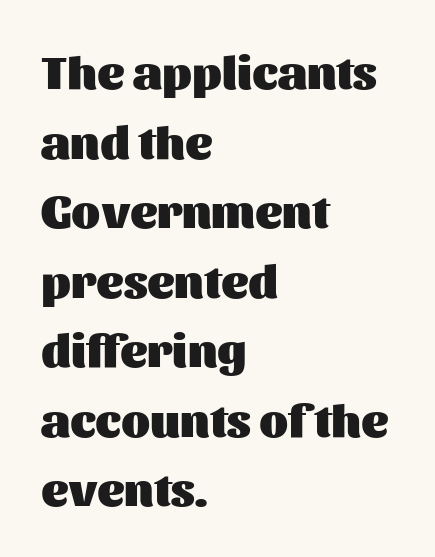
The image shows 47 px heavy sans-serif type, upright; set left-aligned, normal line spacing (1.48x), normal letter spacing, not underlined; medium stroke contrast and a medium x-height.
